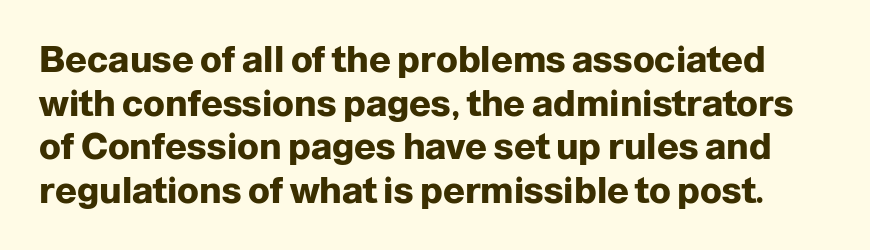
{"serif": "no", "italic": "no", "bold": "yes", "weight": "heavy", "width": "normal", "stroke_contrast": "low", "x_height": "medium", "monospaced": "no", "underline": "no", "line_spacing_ratio": 1.21, "letter_spacing": "normal", "letter_spacing_em": 0.0, "glyph_px": 36}
